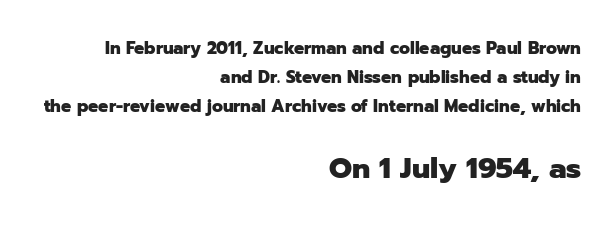
{"serif": "no", "italic": "no", "bold": "yes", "weight": "heavy", "width": "normal", "stroke_contrast": "low", "x_height": "medium", "monospaced": "no", "underline": "no", "align": "right", "line_spacing_ratio": 1.72, "letter_spacing": "normal", "letter_spacing_em": 0.0, "larger_block": "second", "size_ratio": 1.71, "glyph_px": 29}
